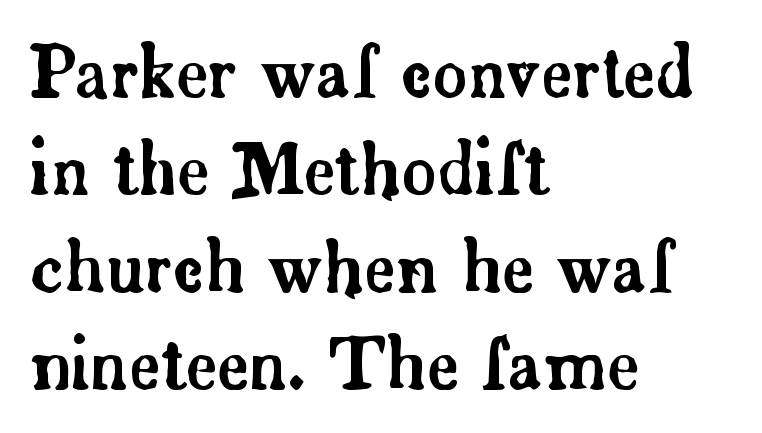
Think of a printed novel: that variable character pitch is what you see here. The horizontal fit of the characters is conventional and even. No word sits above an underline. Posture: vertical. Does the leading feel generous? No, just average.
